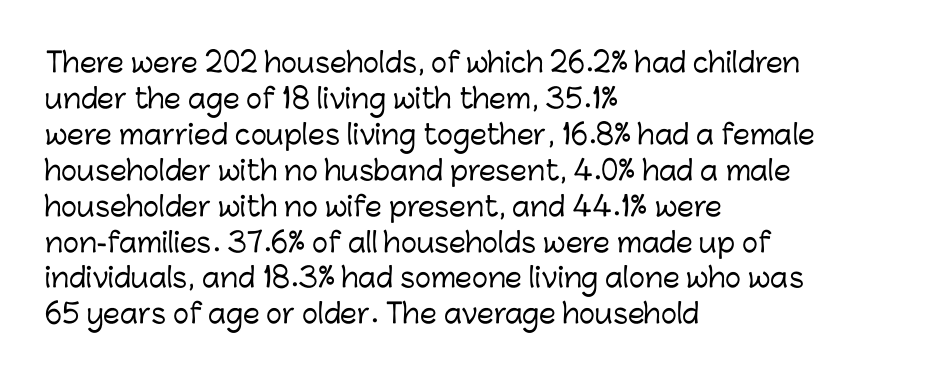
Q: Is the text italic (slanted)? A: No, it is upright.
Q: Is the text underlined? A: No.
Q: How is the paragraph aligned? A: Left-aligned.
Q: Is the spacing between letters normal or unusually wide? A: Normal.
Q: Is the spacing between lines tight, normal or loose? A: Normal.
